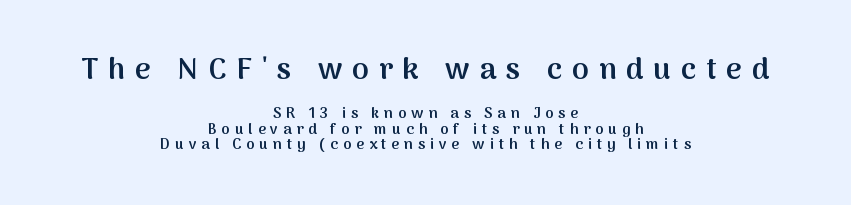
The image shows 30 px semibold sans-serif type, upright; set centered, tight line spacing (1.04x), unusually wide letter spacing (+0.33 em), not underlined; the first (top) block is 2.0x larger; medium stroke contrast and a medium x-height.
